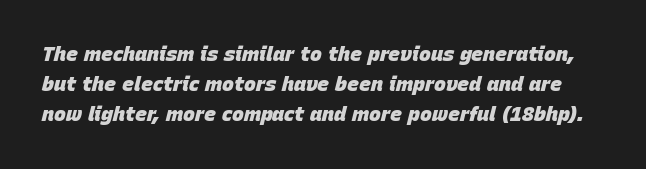
Q: Is the text bold? A: Yes.
Q: Is the text italic (slanted)? A: Yes, it leans right by about 15 degrees.
Q: Is the text underlined? A: No.
Q: Is the spacing between letters normal or unusually wide? A: Normal.
Q: Is the spacing between lines tight, normal or loose? A: Normal.
